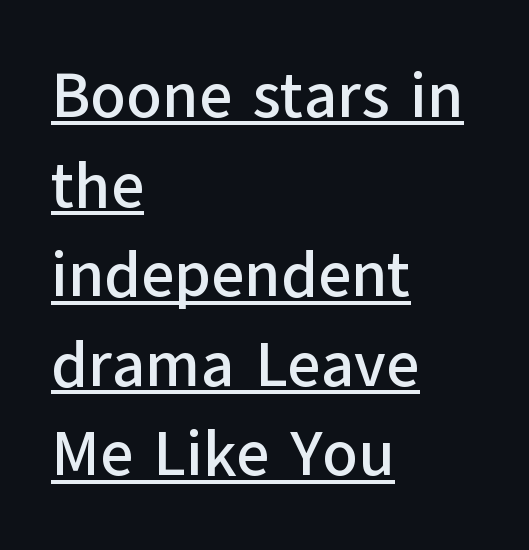
Regarding leading, the lines here are spaced in the standard way. Check where the strokes stop: nothing finishes them off — pure sans. Look at the tracking — it's just the regular setting, nothing added. Designer's note — italics off, roman on. Looks like regular typesetting: each glyph gets only the width it needs.
